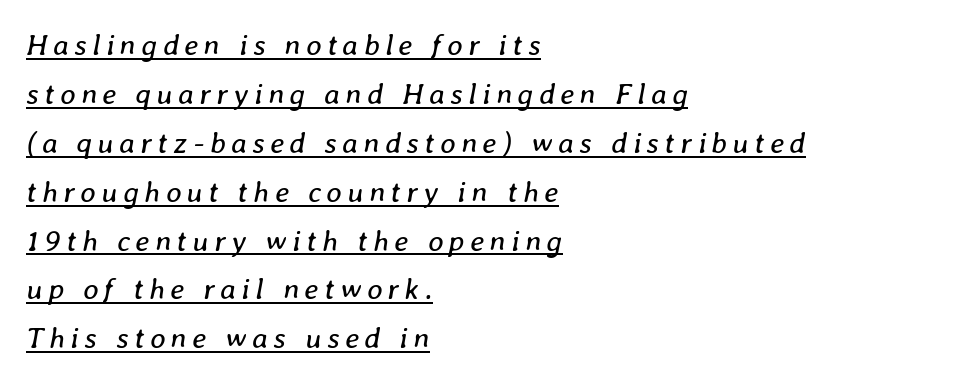
The image shows 30 px regular-weight type, italic (leaning right); set left-aligned, normal line spacing (1.63x), underlined; low stroke contrast and a medium x-height.
